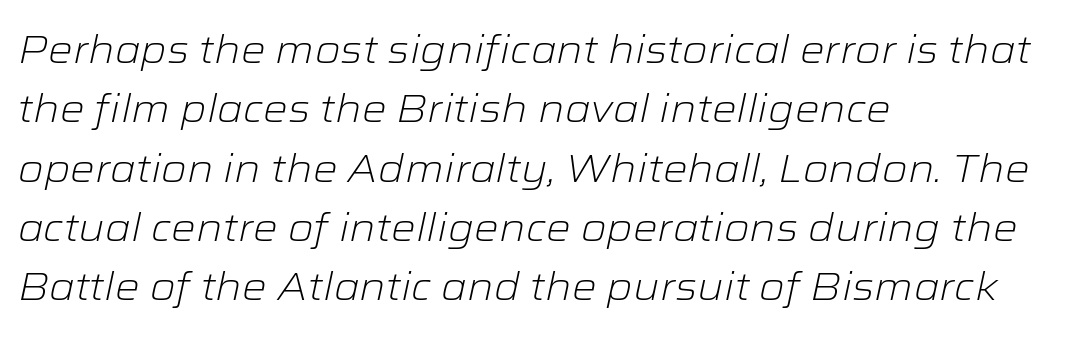
{"italic": "yes", "lean": "right", "slant_degrees": 12, "bold": "no", "weight": "light", "width": "wide", "stroke_contrast": "low", "x_height": "medium", "monospaced": "no", "underline": "no", "align": "left", "line_spacing": "normal", "line_spacing_ratio": 1.52, "letter_spacing": "normal", "letter_spacing_em": 0.0, "glyph_px": 39}
